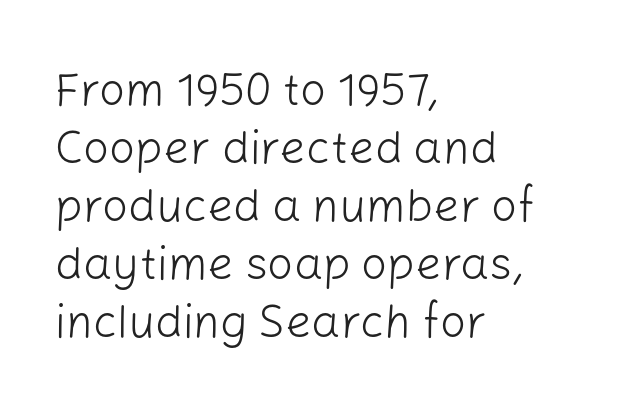
The image shows 46 px light sans-serif type, upright; set left-aligned, normal line spacing (1.26x), normal letter spacing, not underlined; low stroke contrast and a medium x-height.
